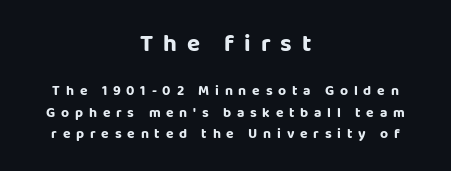
The image shows 24 px bold type, upright; set centered, normal line spacing (1.51x), unusually wide letter spacing (+0.41 em), not underlined; the first (top) block is 1.71x larger.
